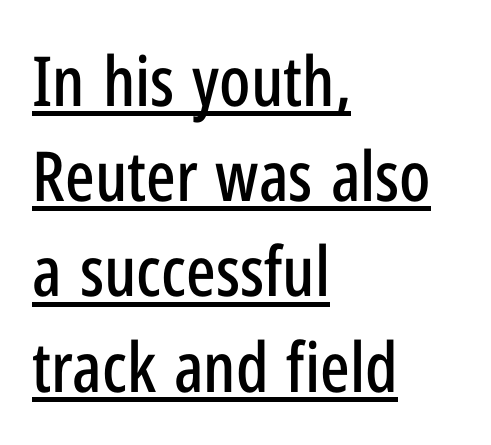
Q: Is the text italic (slanted)? A: No, it is upright.
Q: Is the typeface a serif or a sans-serif typeface? A: Sans-serif.
Q: Is the text underlined? A: Yes.
Q: How is the paragraph aligned? A: Left-aligned.
Q: Is the spacing between letters normal or unusually wide? A: Normal.
Q: Is the spacing between lines tight, normal or loose? A: Normal.
Q: Width (condensed, normal, or wide)? A: Condensed.
Q: Stroke contrast? A: Low.
Q: x-height? A: Medium.
Q: Monospaced? A: No.
